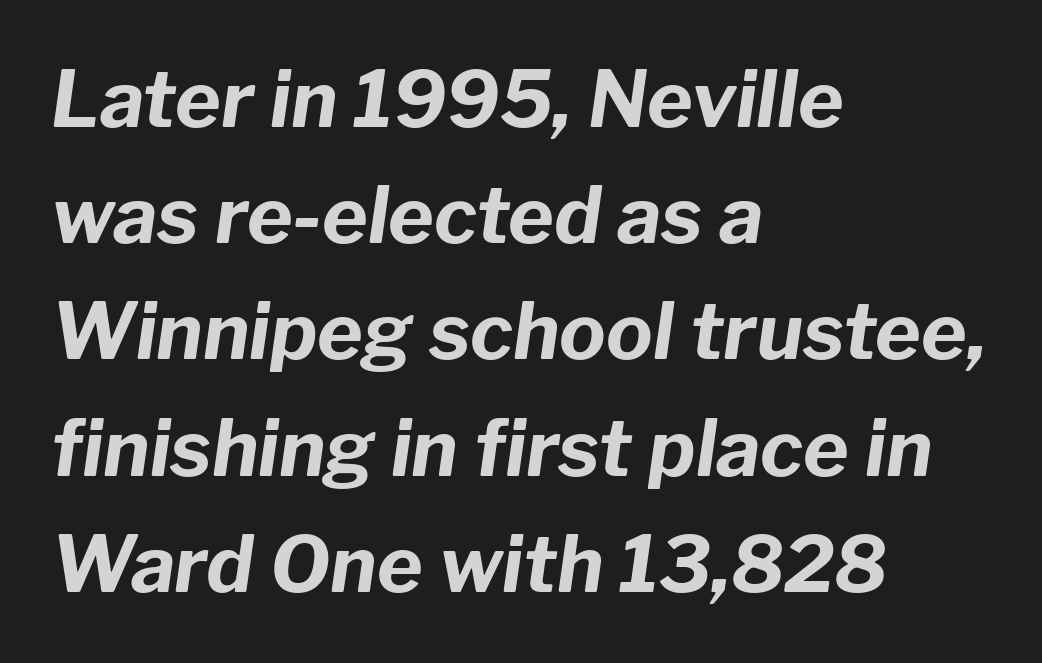
The image shows 78 px bold type, italic (leaning right); set left-aligned, normal line spacing (1.49x), normal letter spacing, not underlined; low stroke contrast and a medium x-height.
